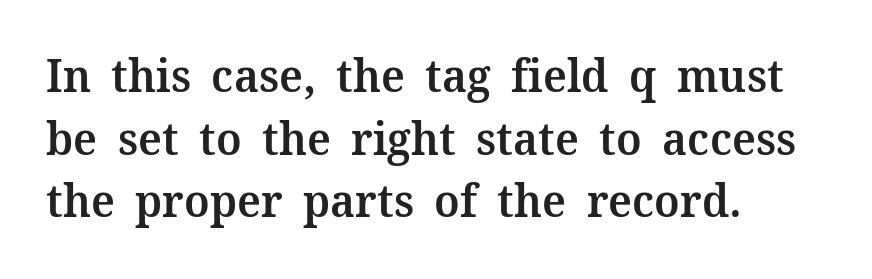
Q: Is the text bold? A: Semi-bold.
Q: Is the text italic (slanted)? A: No, it is upright.
Q: Is the typeface a serif or a sans-serif typeface? A: Serif.
Q: Is the text underlined? A: No.
Q: How is the paragraph aligned? A: Left-aligned.
Q: Is the spacing between letters normal or unusually wide? A: Normal.
Q: Is the spacing between lines tight, normal or loose? A: Normal.
Q: Width (condensed, normal, or wide)? A: Normal.
Q: Stroke contrast? A: Medium.
Q: x-height? A: Medium.
Q: Monospaced? A: No.
